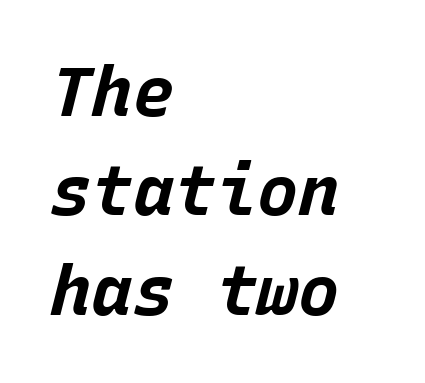
{"italic": "yes", "lean": "right", "slant_degrees": 15, "bold": "yes", "weight": "bold", "width": "normal", "stroke_contrast": "low", "x_height": "large", "monospaced": "yes", "underline": "no", "align": "left", "line_spacing": "normal", "line_spacing_ratio": 1.44, "letter_spacing": "normal", "letter_spacing_em": 0.0, "glyph_px": 69}
